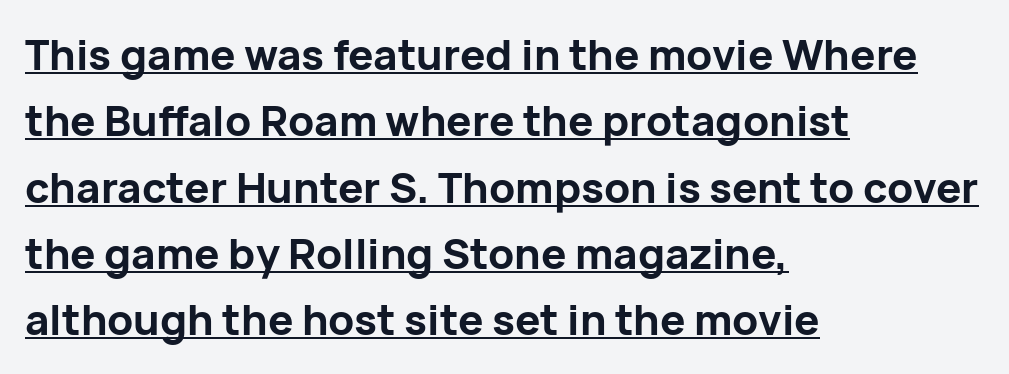
{"serif": "no", "italic": "no", "bold": "yes", "weight": "bold", "width": "normal", "stroke_contrast": "low", "x_height": "medium", "monospaced": "no", "underline": "yes", "align": "left", "line_spacing": "normal", "line_spacing_ratio": 1.58, "letter_spacing": "normal", "letter_spacing_em": 0.0, "glyph_px": 42}
